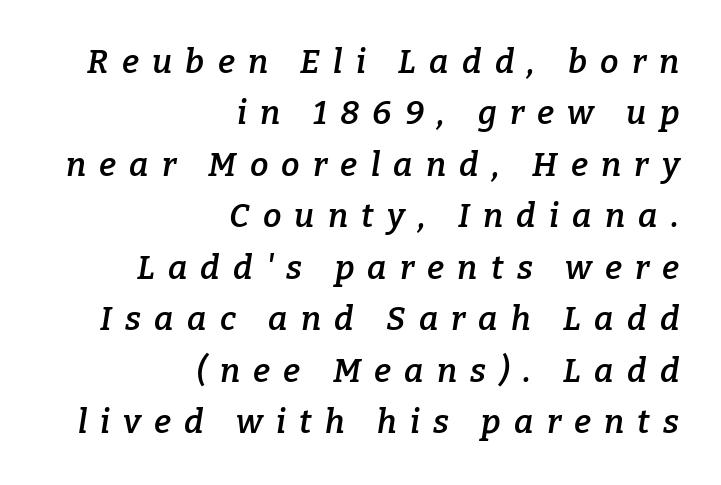
The image shows 33 px semibold serif type, italic (leaning right); set right-aligned, normal line spacing (1.56x), unusually wide letter spacing (+0.4 em), not underlined; low stroke contrast and a medium x-height.
